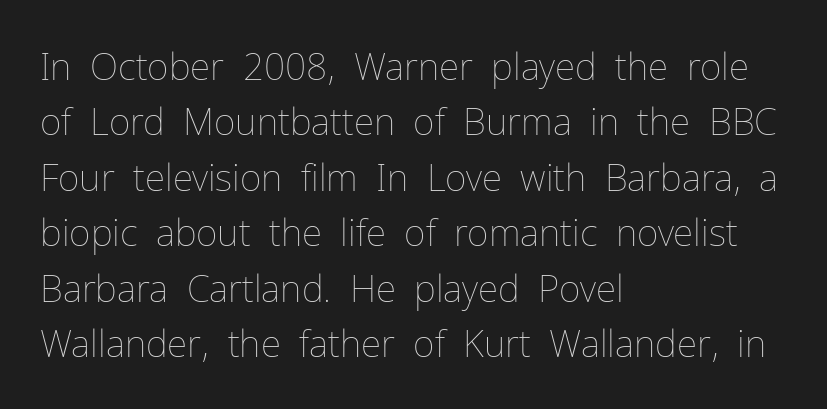
The image shows 37 px thin type, upright; set left-aligned, normal line spacing (1.5x), normal letter spacing, not underlined; low stroke contrast and a medium x-height.
